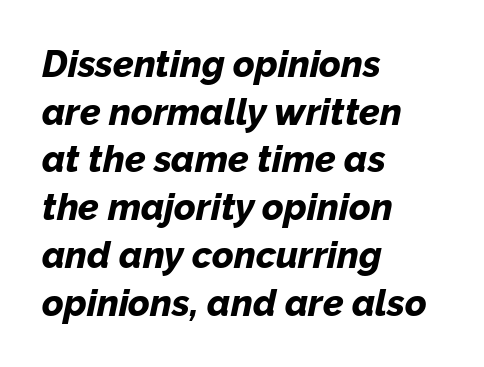
Short note: letters normally spaced. The passage shown leans; its letterforms are oblique. Varying glyph widths throughout — classic text-font behaviour. Check under the words: just untouched page. On the weight axis this lands at bold, roughly 700. Reading down the column, the eye jumps a familiar distance to each next line.
